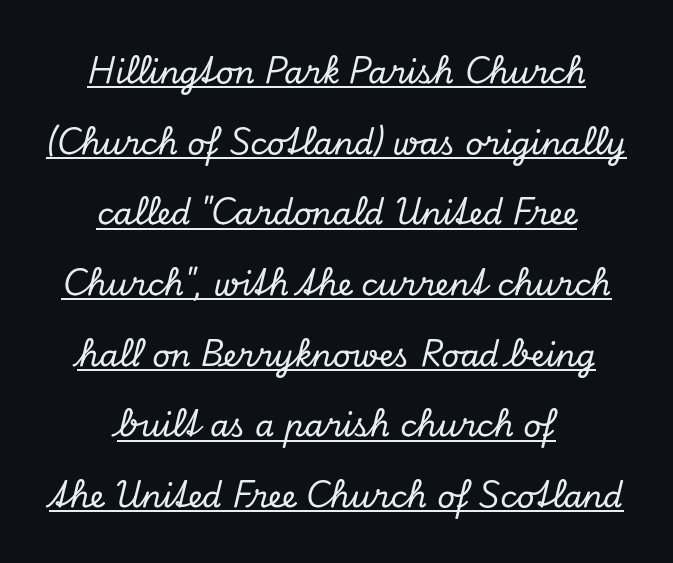
Q: Is the text italic (slanted)? A: Yes, it leans right by about 13 degrees.
Q: Is the typeface a serif or a sans-serif typeface? A: Serif.
Q: Is the text underlined? A: Yes.
Q: How is the paragraph aligned? A: Centered.
Q: Is the spacing between letters normal or unusually wide? A: Normal.
Q: Is the spacing between lines tight, normal or loose? A: Loose.
Q: Width (condensed, normal, or wide)? A: Normal.
Q: Stroke contrast? A: Low.
Q: x-height? A: Small.
Q: Monospaced? A: No.
